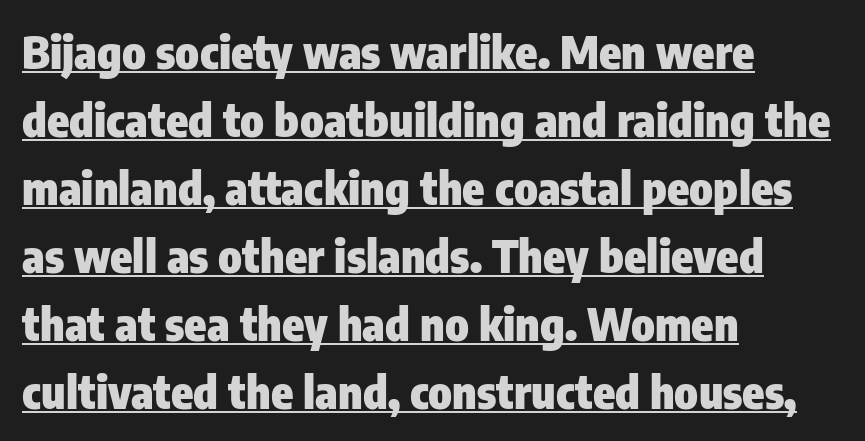
Which margin do the lines hug? The left one — the right edge is uneven. The typeface chosen for these lines omits serifs. The letterforms sit shoulder to shoulder at normal distance. Look at the stroke-to-counter ratio: heavy, a bold.
